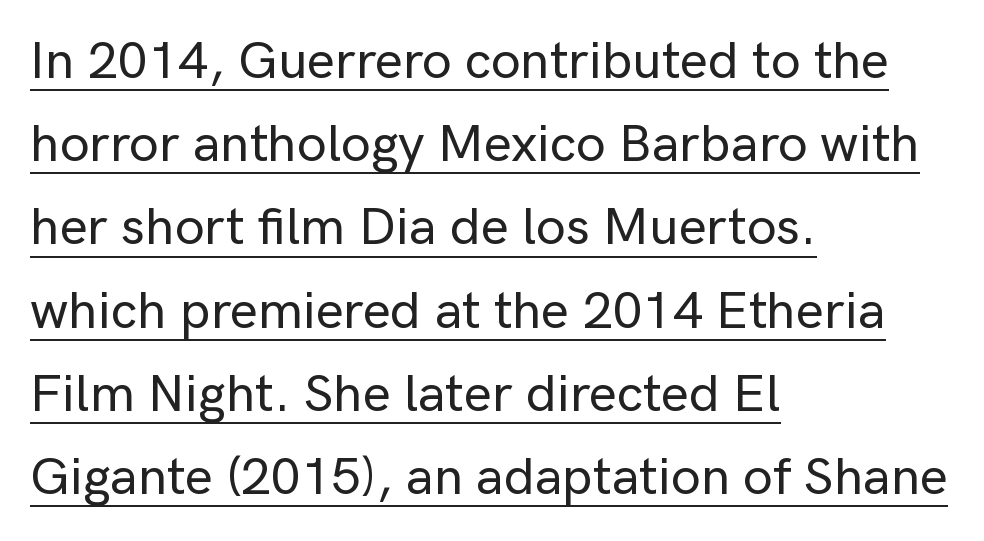
Q: Is the text italic (slanted)? A: No, it is upright.
Q: Is the typeface a serif or a sans-serif typeface? A: Sans-serif.
Q: Is the text underlined? A: Yes.
Q: How is the paragraph aligned? A: Left-aligned.
Q: Is the spacing between letters normal or unusually wide? A: Normal.
Q: Is the spacing between lines tight, normal or loose? A: Normal.
Q: Width (condensed, normal, or wide)? A: Normal.
Q: Stroke contrast? A: Low.
Q: x-height? A: Medium.
Q: Monospaced? A: No.
